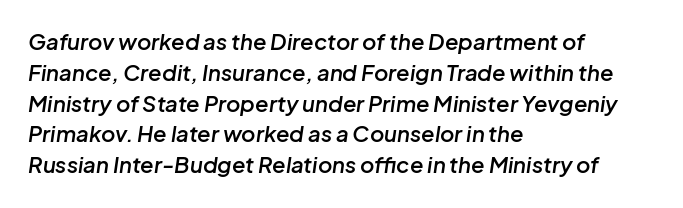
Vertically, the passage feels balanced, rows spaced as you'd expect. Observe the ordinary spacing: letters are neighbours, not strangers. If you drew a ruler down the left edge, every line would touch it. Students, this is semibold: more ink than regular, less than bold.
